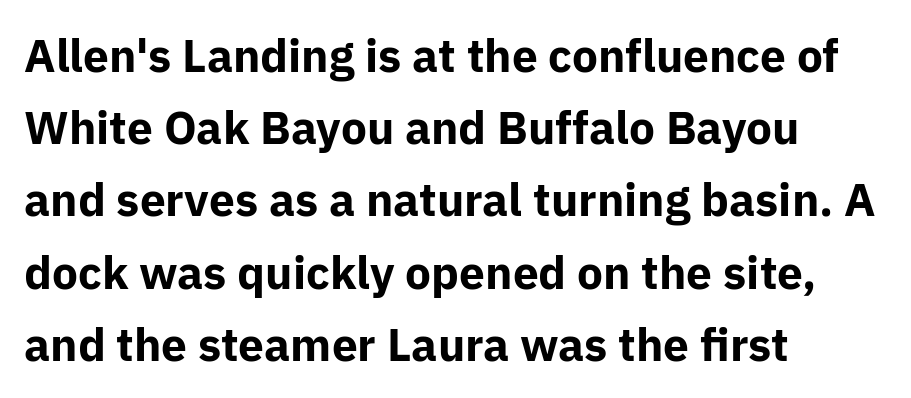
The image shows 46 px bold sans-serif type, upright; set left-aligned, normal line spacing (1.57x), normal letter spacing, not underlined; low stroke contrast and a medium x-height.
